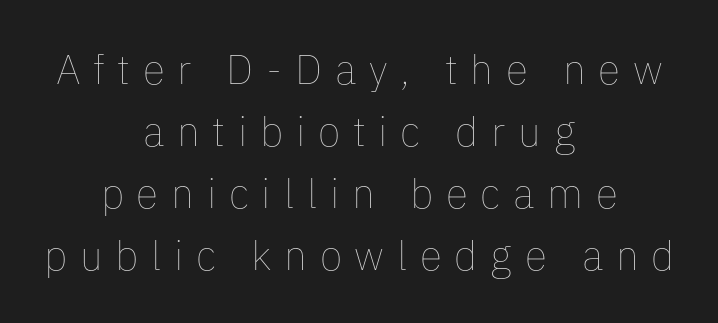
{"italic": "no", "bold": "no", "weight": "thin", "width": "normal", "stroke_contrast": "low", "x_height": "medium", "monospaced": "no", "underline": "no", "align": "center", "line_spacing": "normal", "line_spacing_ratio": 1.51, "letter_spacing": "wide", "letter_spacing_em": 0.31, "glyph_px": 41}
